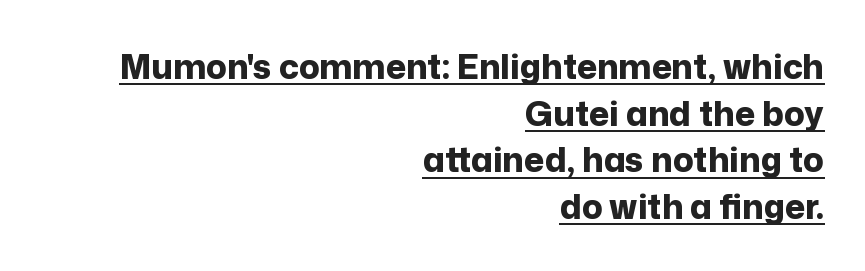
The image shows 34 px bold sans-serif type, upright; set right-aligned, normal line spacing (1.37x), normal letter spacing, underlined; low stroke contrast and a medium x-height.
